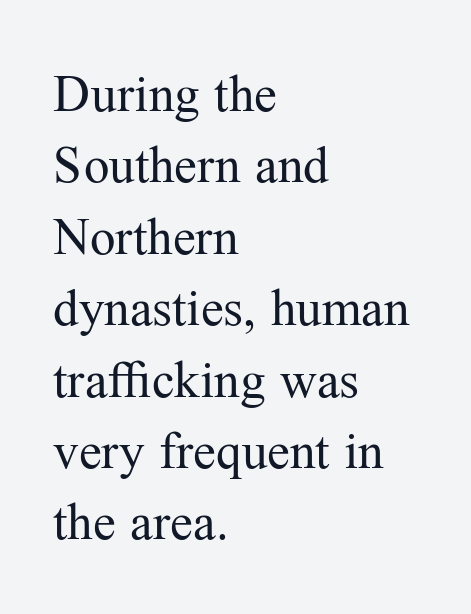
The image shows 51 px regular-weight serif type, upright; set left-aligned, normal line spacing (1.4x), normal letter spacing, not underlined; medium stroke contrast and a medium x-height.
